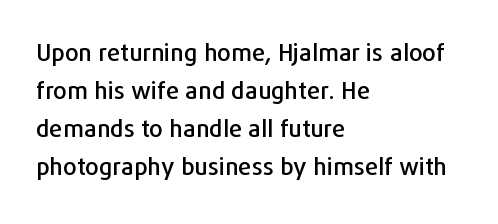
A normal amount of white space separates one row of letters from the next. In terms of letterspacing, this is plain default setting. Quick note: not italic, upright. Only glyphs here, with clear space below each row. Horizontally, the lines are justified to the leading edge only.
